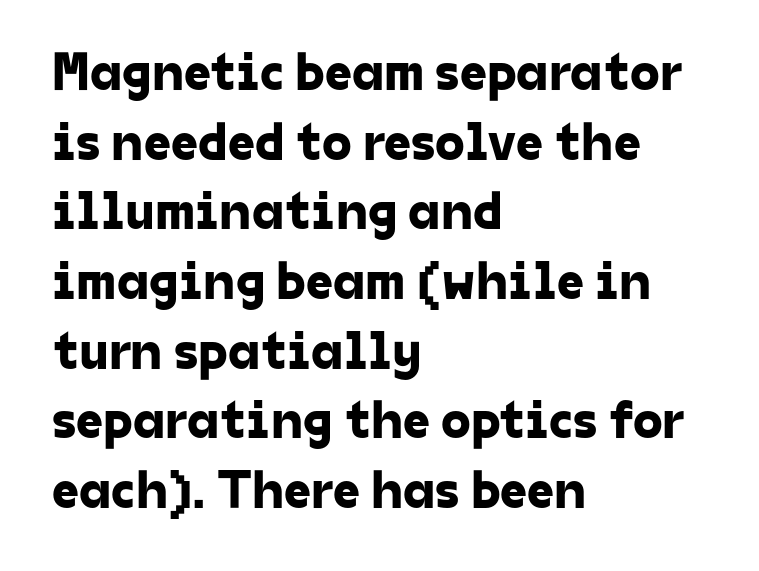
The image shows 54 px sans-serif type; set left-aligned, normal line spacing (1.29x), normal letter spacing, not underlined; low stroke contrast and a medium x-height.
